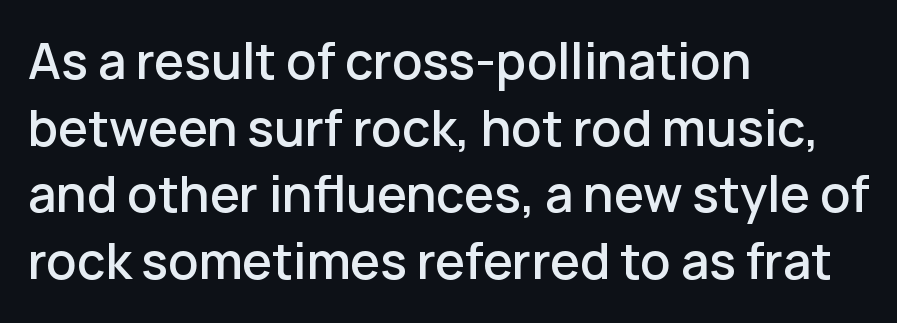
The image shows 48 px semibold sans-serif type, upright; set left-aligned, normal line spacing (1.39x), normal letter spacing, not underlined; low stroke contrast and a medium x-height.
